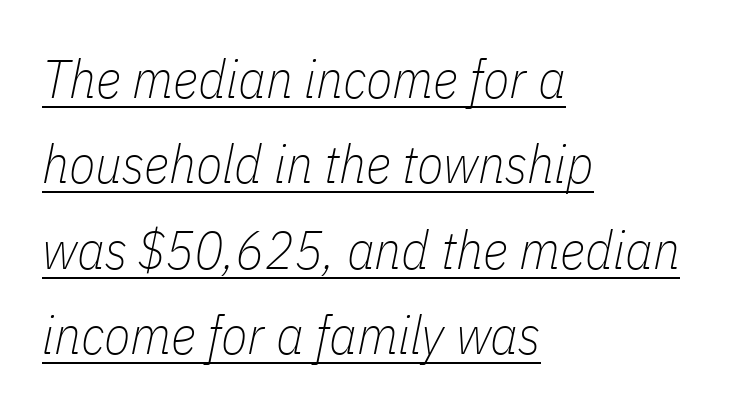
Q: Is the text bold? A: No.
Q: Is the text italic (slanted)? A: Yes, it leans right by about 11 degrees.
Q: Is the text underlined? A: Yes.
Q: How is the paragraph aligned? A: Left-aligned.
Q: Is the spacing between letters normal or unusually wide? A: Normal.
Q: Is the spacing between lines tight, normal or loose? A: Normal.
Q: Width (condensed, normal, or wide)? A: Condensed.
Q: Stroke contrast? A: Low.
Q: x-height? A: Medium.
Q: Monospaced? A: No.
